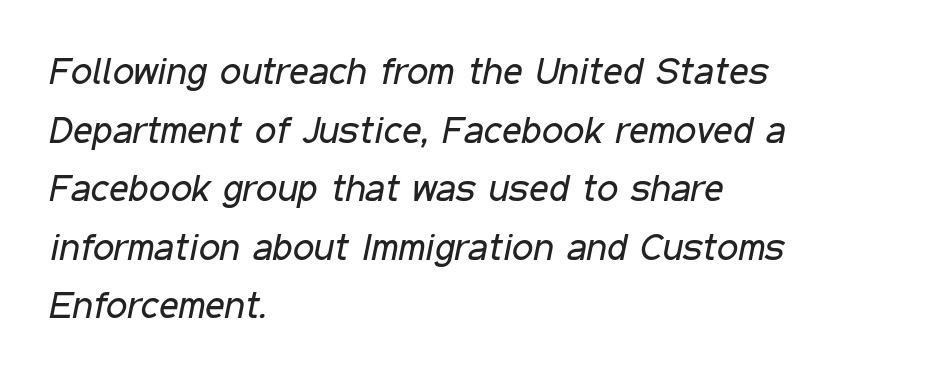
Compared with a typical body face, this is equally light or lighter still. Normally led — the rows are evenly, conventionally spaced. What stands out about the letter spacing? Nothing — it is the standard amount. The area under the type is left untouched.
